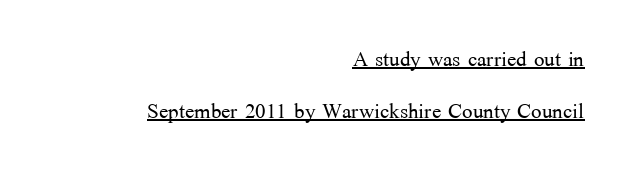
{"serif": "yes", "italic": "no", "bold": "no", "weight": "light", "width": "normal", "stroke_contrast": "medium", "x_height": "medium", "monospaced": "no", "underline": "yes", "align": "right", "line_spacing_ratio": 1.86, "letter_spacing": "normal", "letter_spacing_em": 0.0, "glyph_px": 28}
